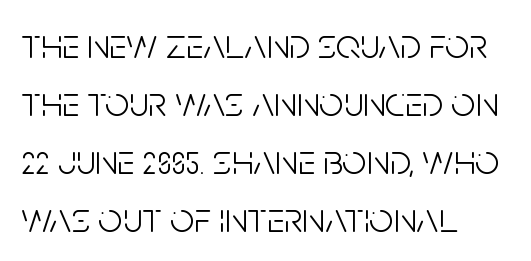
A typesetter would call this leading conventional body-copy spacing. These glyphs show unthickened strokes, regular width or finer. A student would call this left alignment; a typographer would say flush left, rag right. Tall strokes in this sample are plumb rather than angled.
